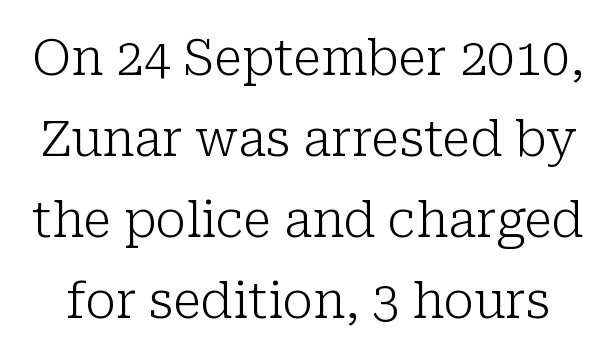
Q: Is the text bold? A: No.
Q: Is the text italic (slanted)? A: No, it is upright.
Q: Is the typeface a serif or a sans-serif typeface? A: Serif.
Q: Is the text underlined? A: No.
Q: Is the spacing between letters normal or unusually wide? A: Normal.
Q: Is the spacing between lines tight, normal or loose? A: Normal.
Q: Width (condensed, normal, or wide)? A: Normal.
Q: Stroke contrast? A: Low.
Q: x-height? A: Medium.
Q: Monospaced? A: No.
